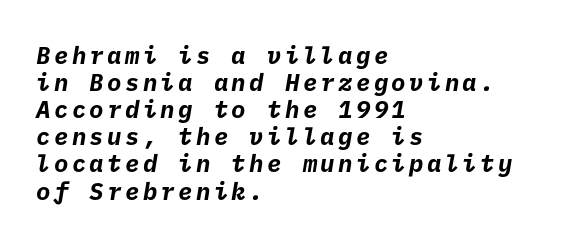
The image shows 24 px bold type; set left-aligned, tight line spacing (1.13x), not underlined.
